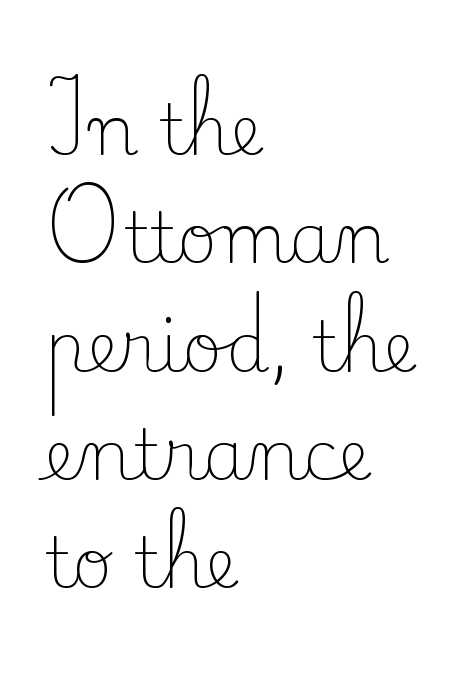
Q: Is the text bold? A: No.
Q: Is the text italic (slanted)? A: No, it is upright.
Q: Is the typeface a serif or a sans-serif typeface? A: Serif.
Q: Is the text underlined? A: No.
Q: How is the paragraph aligned? A: Left-aligned.
Q: Is the spacing between letters normal or unusually wide? A: Normal.
Q: Is the spacing between lines tight, normal or loose? A: Normal.
Q: Width (condensed, normal, or wide)? A: Normal.
Q: Stroke contrast? A: Low.
Q: x-height? A: Small.
Q: Monospaced? A: No.
